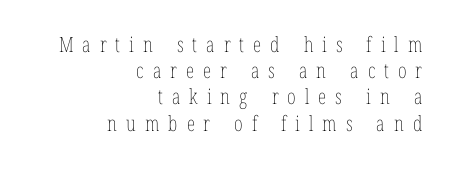
{"italic": "no", "bold": "no", "underline": "no", "align": "right", "line_spacing": "normal", "line_spacing_ratio": 1.25, "letter_spacing": "wide", "letter_spacing_em": 0.43, "glyph_px": 21}
